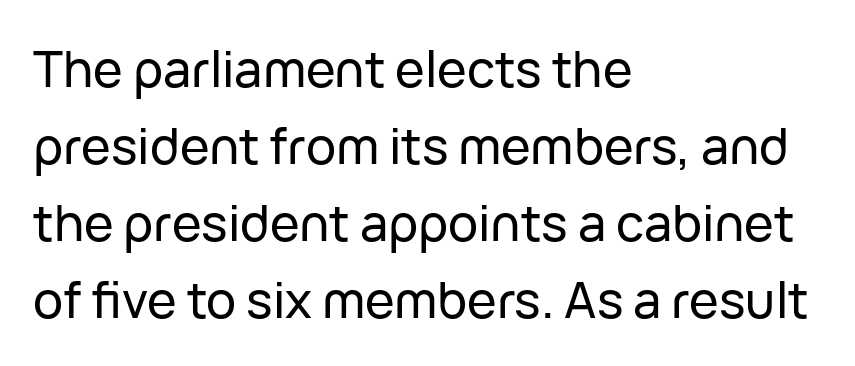
{"serif": "no", "italic": "no", "width": "normal", "stroke_contrast": "low", "x_height": "medium", "monospaced": "no", "underline": "no", "align": "left", "line_spacing": "normal", "line_spacing_ratio": 1.54, "letter_spacing": "normal", "letter_spacing_em": 0.0, "glyph_px": 50}
